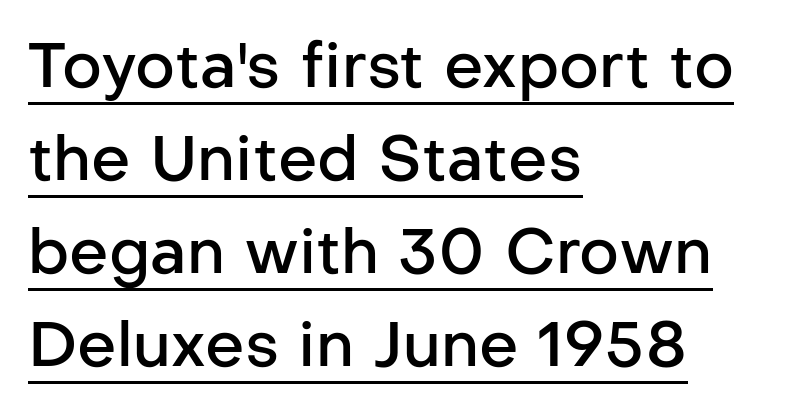
The image shows 62 px semibold sans-serif type, upright; set left-aligned, normal line spacing (1.5x), normal letter spacing, underlined; low stroke contrast and a medium x-height.
